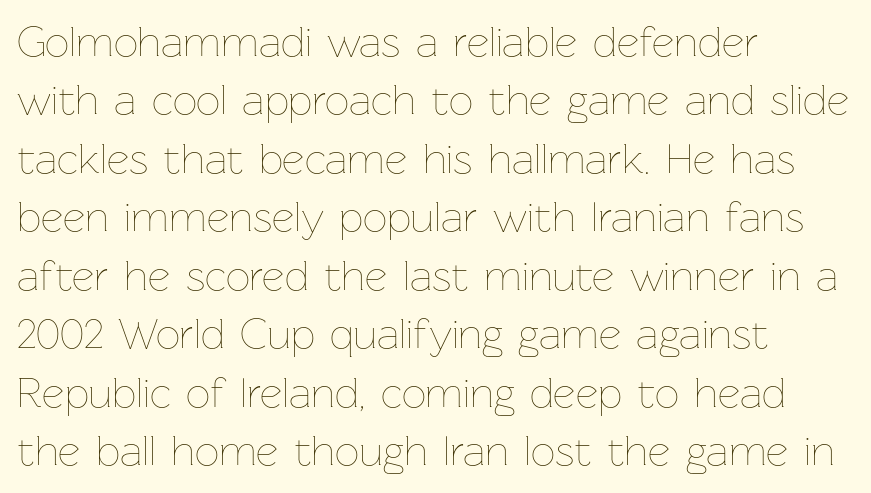
Q: Is the text bold? A: No.
Q: Is the text italic (slanted)? A: No, it is upright.
Q: Is the text underlined? A: No.
Q: How is the paragraph aligned? A: Left-aligned.
Q: Is the spacing between letters normal or unusually wide? A: Normal.
Q: Is the spacing between lines tight, normal or loose? A: Normal.
Q: Width (condensed, normal, or wide)? A: Normal.
Q: Stroke contrast? A: Low.
Q: x-height? A: Medium.
Q: Monospaced? A: No.
